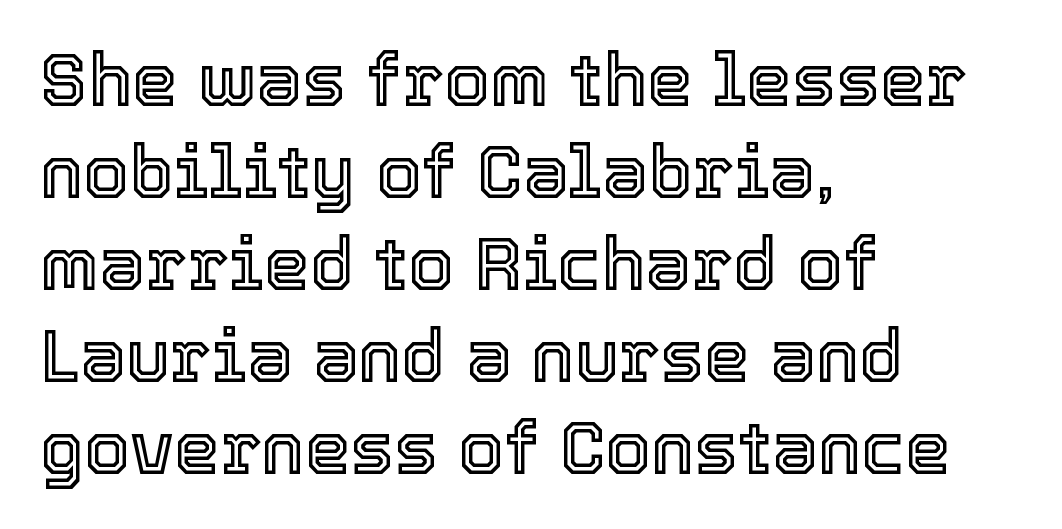
A clean baseline with only descenders dipping below it. This sample has the flowing, uneven cadence of proportional lettering. This block has exactly the height ordinary leading produces. The text block is weighted toward the left margin, trailing off unevenly rightward. No extra tracking has been applied to these lines. It's the straight-up-and-down kind of type.
